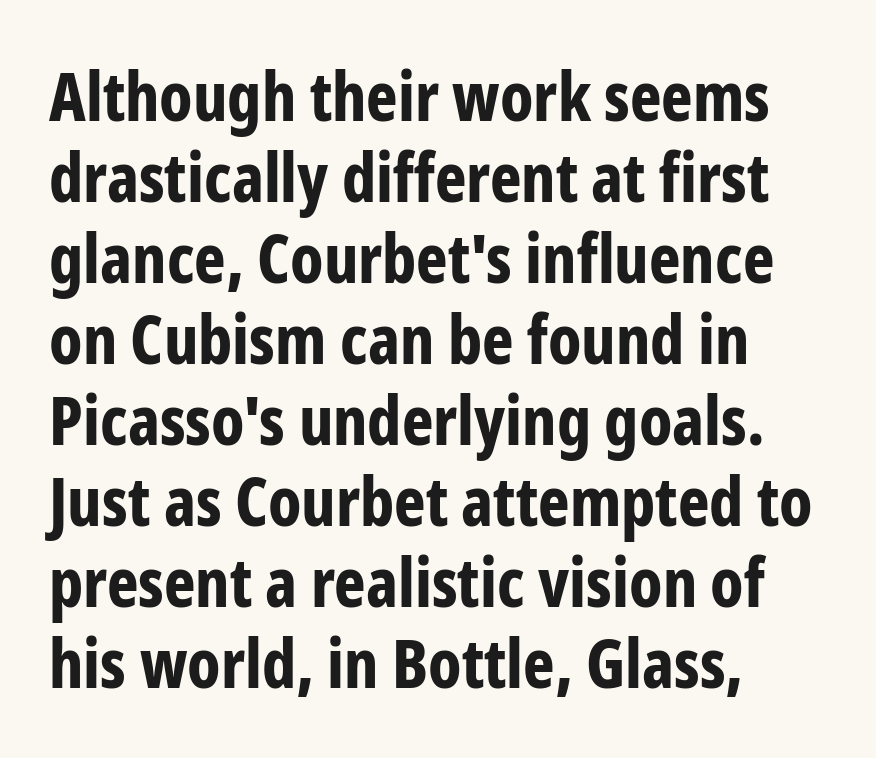
Each letter keeps its own natural width here, so spacing adapts to shape. Every letter is thick-stroked: bold, no question. Nope, not italic — everything's standing straight. Each word holds together tightly as a unit, with standard inter-letter gaps. Visually the block forms a straight wall on the left and a jagged coastline on the right. The passage shown is typeset with a sans-serif family.
